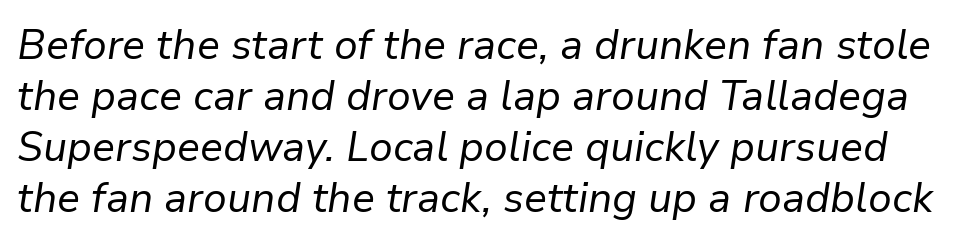
{"italic": "yes", "lean": "right", "slant_degrees": 9, "bold": "no", "weight": "regular", "width": "normal", "stroke_contrast": "low", "x_height": "medium", "monospaced": "no", "underline": "no", "line_spacing_ratio": 1.24, "letter_spacing": "normal", "letter_spacing_em": 0.0, "glyph_px": 41}
